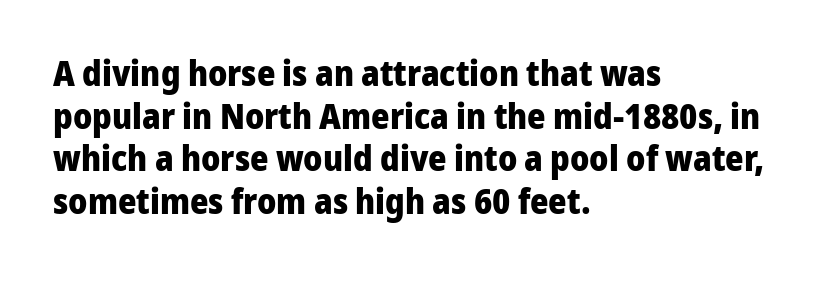
Think of a printed novel: that variable character pitch is what you see here. Descenders are the only things crossing below the line. Teacher's note: observe the even left margin — that is flush-left alignment. A typesetter would call this zero additional tracking. The glyphs have the mass of a bold cut. No feet cap the strokes, marking this as sans-serif type.
